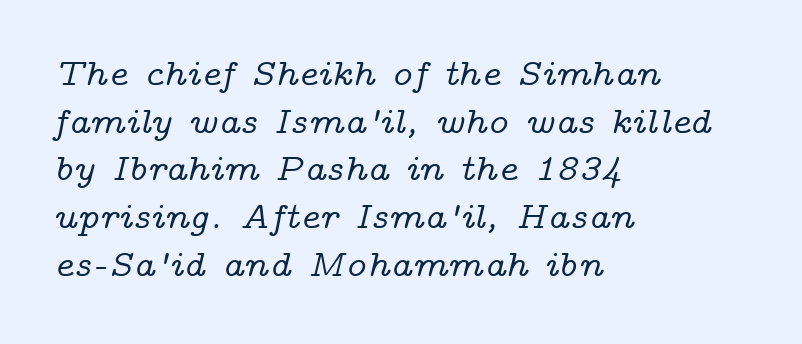
{"serif": "yes", "italic": "yes", "lean": "right", "slant_degrees": 14, "width": "wide", "stroke_contrast": "low", "x_height": "medium", "monospaced": "no", "underline": "no", "align": "left", "line_spacing": "normal", "line_spacing_ratio": 1.29, "letter_spacing": "normal", "letter_spacing_em": 0.0, "glyph_px": 37}
